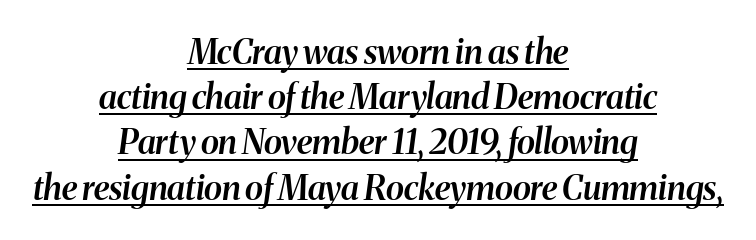
Strokes here are thickened, but only to semibold level. These lines are rendered in a variable-pitch font. The rendering positions every line midway between the sides. Here the glyphs are tracked normally, forming tight word shapes.
